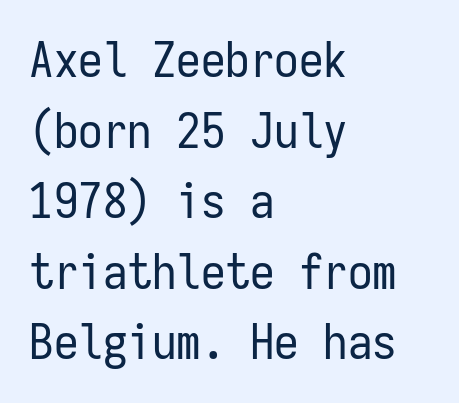
Stroke thickness stays within the range of a standard reading face or lighter. The passage shown is typed in a monospace face where columns stay perfectly aligned. Lines of text with bare space underneath. One-word summary of the alignment: left. Type style note: lacks serifs. Notice how the stems are strictly vertical — no italics here.
